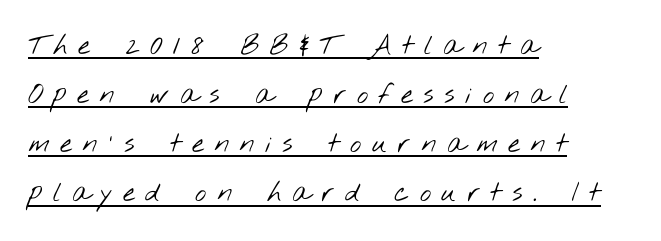
The image shows 27 px text type; set left-aligned, line spacing 1.82x, unusually wide letter spacing (+0.39 em), underlined.
